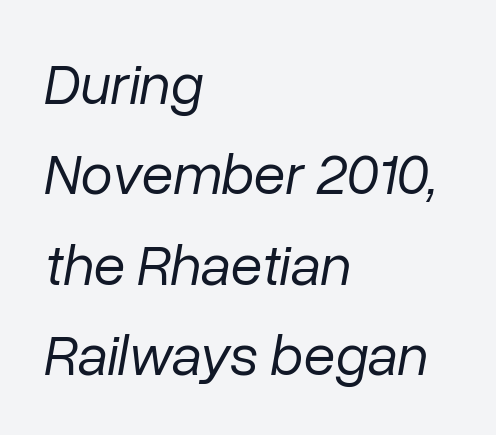
Q: Is the text bold? A: No.
Q: Is the text italic (slanted)? A: Yes, it leans right by about 10 degrees.
Q: Is the text underlined? A: No.
Q: How is the paragraph aligned? A: Left-aligned.
Q: Is the spacing between letters normal or unusually wide? A: Normal.
Q: Is the spacing between lines tight, normal or loose? A: Normal.
Q: Width (condensed, normal, or wide)? A: Normal.
Q: Stroke contrast? A: Low.
Q: x-height? A: Medium.
Q: Monospaced? A: No.
